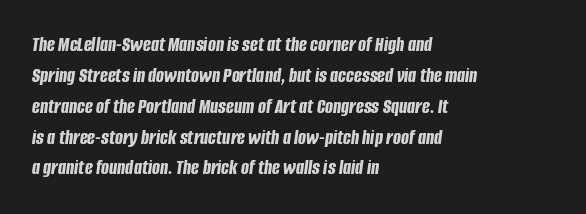
The image shows 21 px bold type, italic (leaning right); set left-aligned, normal line spacing (1.47x), normal letter spacing, not underlined.
